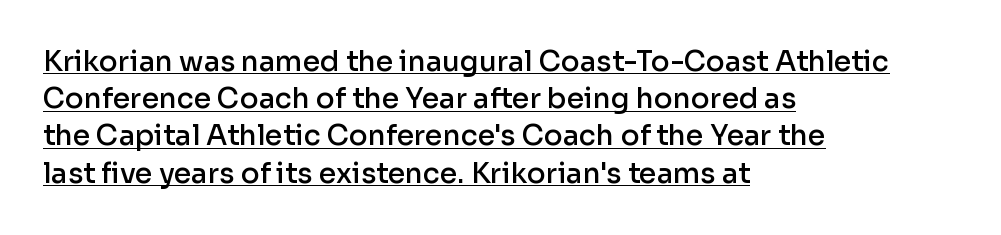
The image shows 28 px semibold sans-serif type, upright; set left-aligned, normal line spacing (1.33x), normal letter spacing, underlined; low stroke contrast and a medium x-height.
